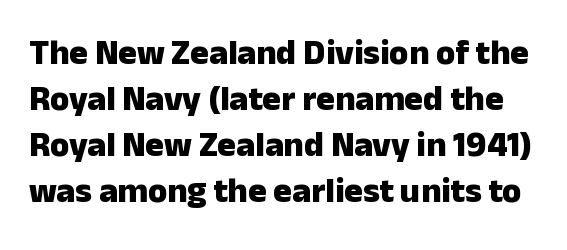
Q: Is the text bold? A: Yes.
Q: Is the text italic (slanted)? A: No, it is upright.
Q: Is the typeface a serif or a sans-serif typeface? A: Sans-serif.
Q: Is the text underlined? A: No.
Q: Is the spacing between letters normal or unusually wide? A: Normal.
Q: Is the spacing between lines tight, normal or loose? A: Normal.
Q: Width (condensed, normal, or wide)? A: Normal.
Q: Stroke contrast? A: Low.
Q: x-height? A: Medium.
Q: Monospaced? A: No.
